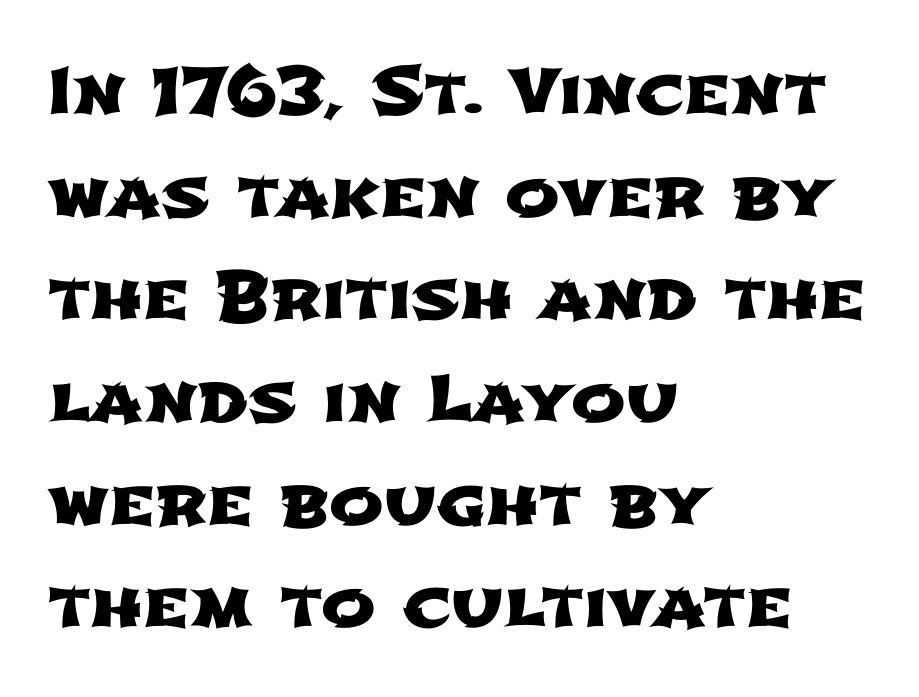
Tracking value appears to be zero — textbook default spacing. Left-aligned paragraph, ragged on the right. Underlining? Definitely not there. Stroke terminals: plain, sans-serif. You could not count columns in this text — the font is proportionally spaced. The passage shown stacks its lines at a standard gap.
